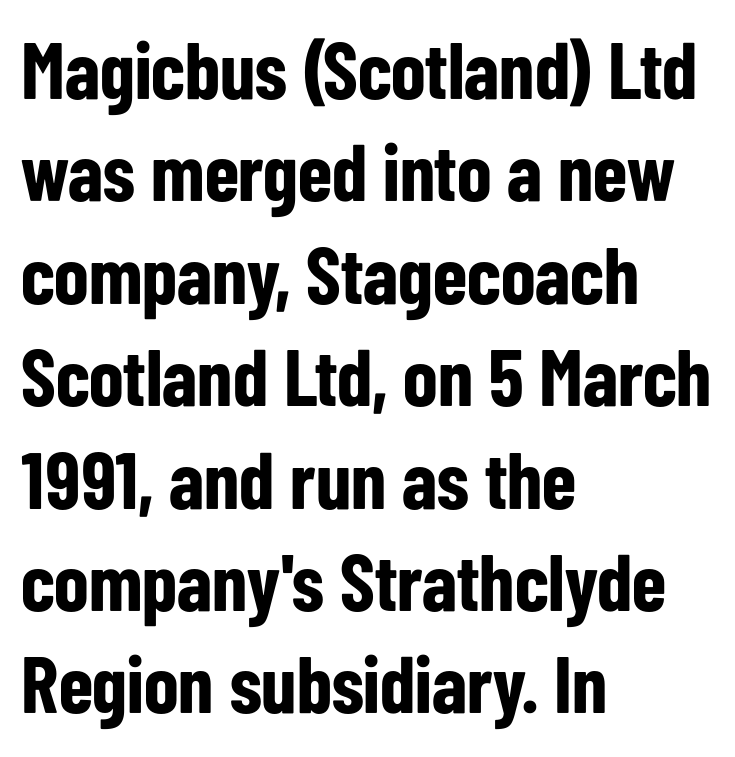
{"serif": "no", "italic": "no", "bold": "yes", "weight": "bold", "width": "condensed", "stroke_contrast": "low", "x_height": "medium", "monospaced": "no", "underline": "no", "align": "left", "line_spacing": "normal", "line_spacing_ratio": 1.28, "letter_spacing": "normal", "letter_spacing_em": 0.0, "glyph_px": 80}
